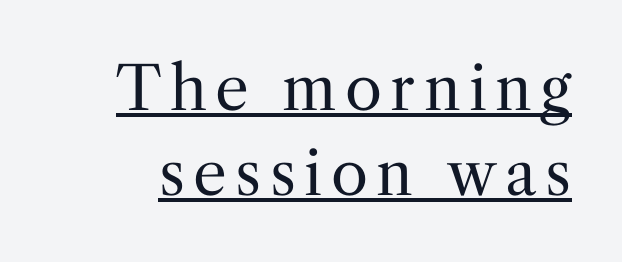
{"serif": "yes", "italic": "no", "bold": "no", "weight": "regular", "width": "normal", "stroke_contrast": "medium", "x_height": "medium", "monospaced": "no", "underline": "yes", "line_spacing": "normal", "line_spacing_ratio": 1.41, "glyph_px": 60}
